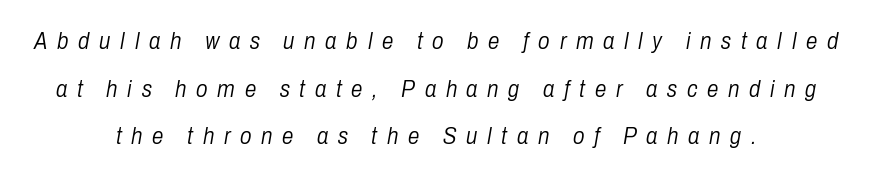
The image shows 23 px text type, italic (leaning right); set centered, loose line spacing (2.07x), unusually wide letter spacing (+0.42 em), not underlined.
